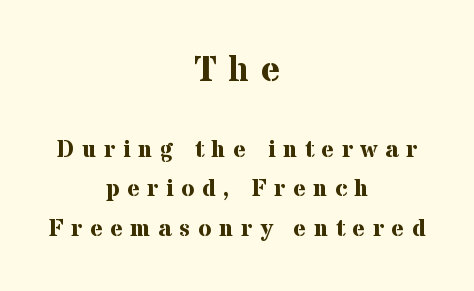
Check the space under the baseline: it is left empty. As a designer I'd log this as weight 700, bold. Old-style or modern, the face here clearly has serifs. The lines in this sample share a center point and differ in where they start and stop.
